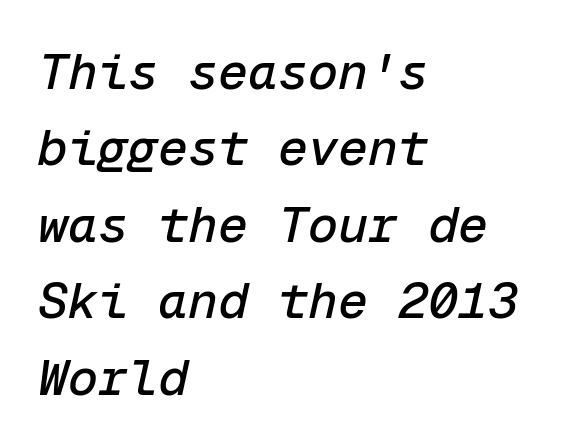
Q: Is the text italic (slanted)? A: Yes, it leans right by about 12 degrees.
Q: Is the text underlined? A: No.
Q: How is the paragraph aligned? A: Left-aligned.
Q: Is the spacing between letters normal or unusually wide? A: Normal.
Q: Is the spacing between lines tight, normal or loose? A: Normal.
Q: Width (condensed, normal, or wide)? A: Normal.
Q: Stroke contrast? A: Low.
Q: x-height? A: Medium.
Q: Monospaced? A: Yes.
